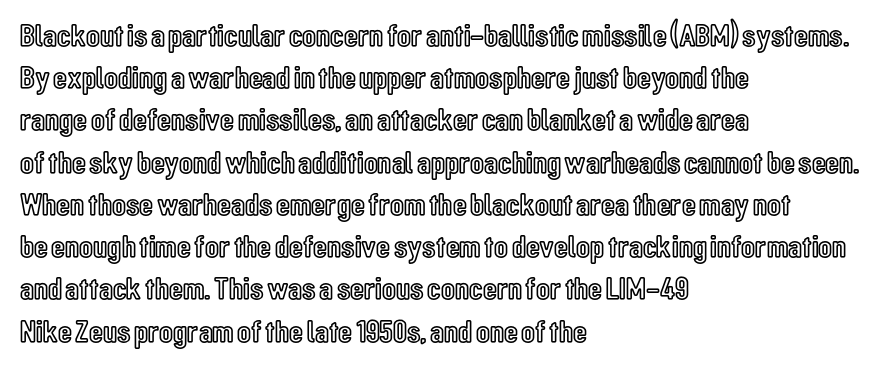
{"italic": "no", "width": "condensed", "x_height": "medium", "monospaced": "no", "underline": "no", "align": "left", "line_spacing": "normal", "line_spacing_ratio": 1.32, "letter_spacing": "normal", "letter_spacing_em": 0.0, "glyph_px": 32}
